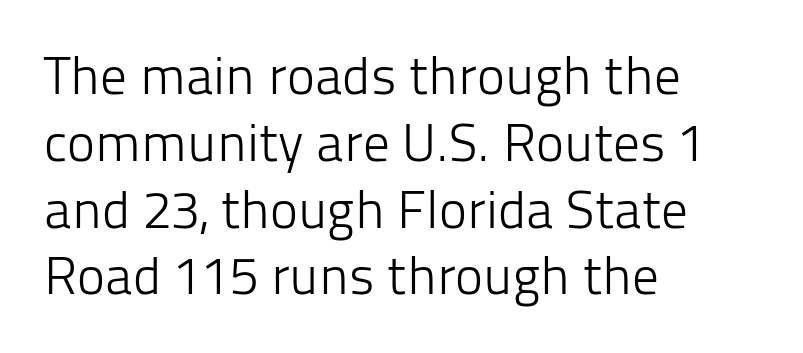
The image shows 53 px light sans-serif type, upright; set left-aligned, normal line spacing (1.26x), normal letter spacing, not underlined; low stroke contrast and a medium x-height.
